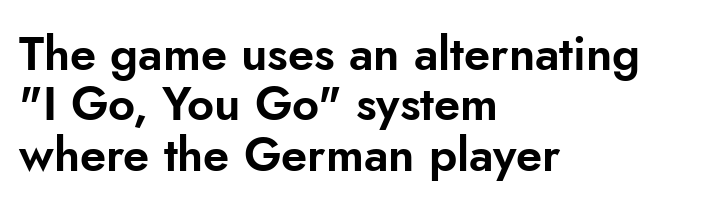
The image shows 47 px sans-serif type, upright; set left-aligned, tight line spacing (1.07x), normal letter spacing, not underlined; low stroke contrast and a small x-height.
